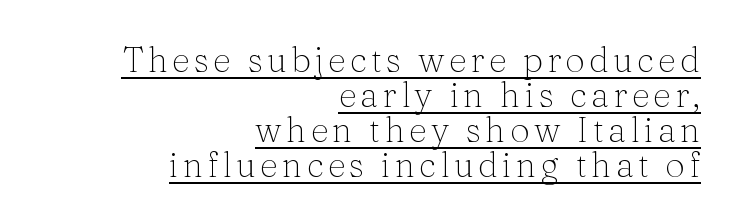
Q: Is the text bold? A: No.
Q: Is the text italic (slanted)? A: No, it is upright.
Q: Is the typeface a serif or a sans-serif typeface? A: Serif.
Q: Is the text underlined? A: Yes.
Q: How is the paragraph aligned? A: Right-aligned.
Q: Is the spacing between lines tight, normal or loose? A: Tight.
Q: Width (condensed, normal, or wide)? A: Normal.
Q: Stroke contrast? A: Medium.
Q: x-height? A: Medium.
Q: Monospaced? A: No.
